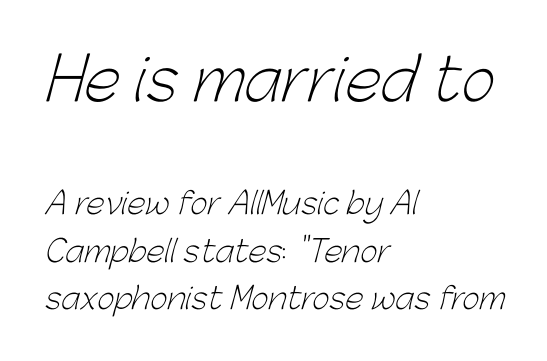
{"serif": "no", "bold": "no", "weight": "light", "width": "normal", "stroke_contrast": "low", "x_height": "medium", "monospaced": "no", "underline": "no", "align": "left", "line_spacing": "normal", "line_spacing_ratio": 1.59, "letter_spacing": "normal", "letter_spacing_em": 0.0, "larger_block": "first", "size_ratio": 1.97, "glyph_px": 59}
